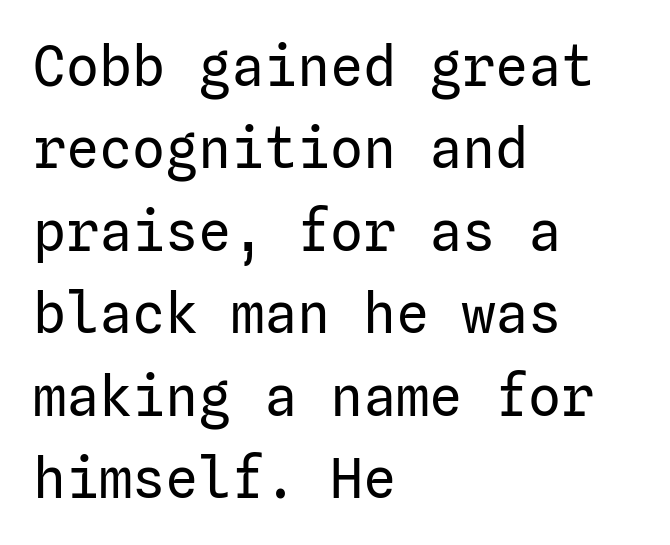
Weight class: somewhere from thin through regular. The vertical gap from one line to the next is medium. How are the letters spaced? Ordinarily, with no added tracking. The lines are quadded left.
